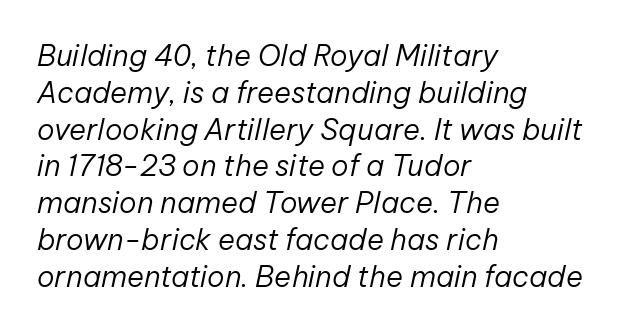
Q: Is the text bold? A: No.
Q: Is the text italic (slanted)? A: Yes, it leans right by about 12 degrees.
Q: Is the text underlined? A: No.
Q: How is the paragraph aligned? A: Left-aligned.
Q: Is the spacing between letters normal or unusually wide? A: Normal.
Q: Is the spacing between lines tight, normal or loose? A: Normal.
Q: Width (condensed, normal, or wide)? A: Normal.
Q: Stroke contrast? A: Low.
Q: x-height? A: Medium.
Q: Monospaced? A: No.
